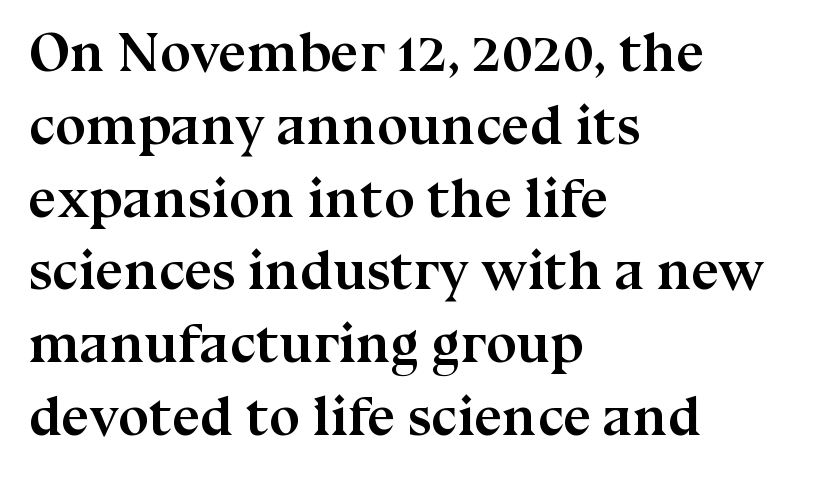
Strokes here are thick enough to call this a true bold. Designer's note — italics off, roman on. A typesetter would call this proportional, since set widths differ per character. Students, observe: this is what conventionally led text looks like. The type family on display is of the serif kind.
